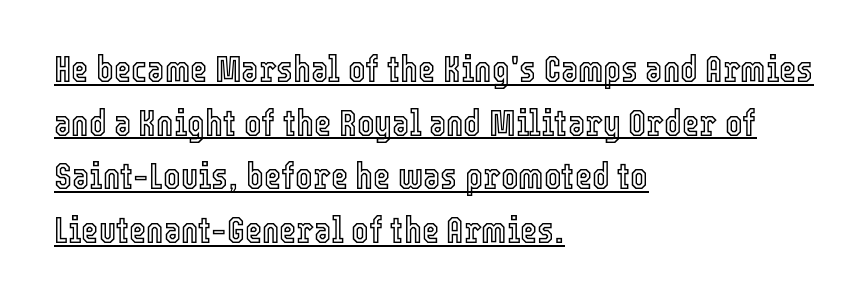
Emphasis is given by a line drawn under the lettering. Letter spacing: default. No italicization has been applied; the sample stays upright. If you measured baseline to baseline, you'd find a middling distance. Caption: multi-line text, flush left, ragged right.
